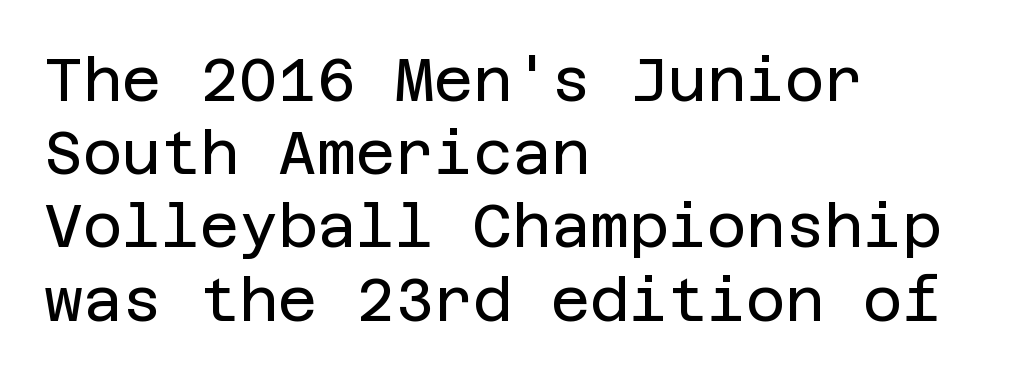
No extra ink here — the face is not bold. Words appear dense and cohesive because spacing is normal. The string is rendered with underlining switched off. Horizontal alignment here is leftward, the default for most running prose. The letters carry no serifs — their stems end cleanly without finishing strokes.
